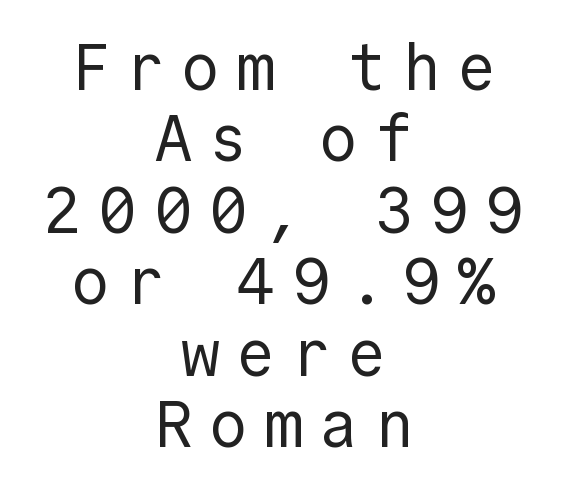
{"serif": "no", "italic": "no", "bold": "no", "weight": "regular", "width": "normal", "x_height": "medium", "underline": "no", "align": "center", "line_spacing": "tight", "line_spacing_ratio": 1.1, "letter_spacing": "wide", "letter_spacing_em": 0.25, "glyph_px": 65}
